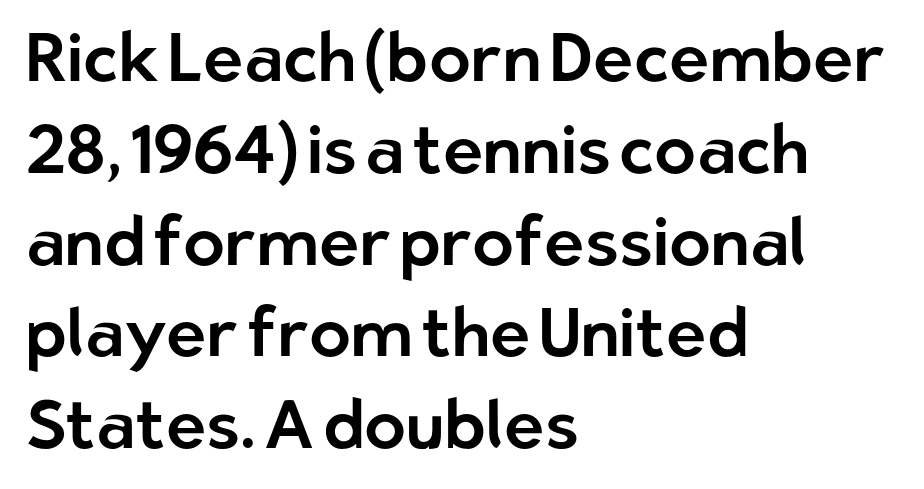
Q: Is the text italic (slanted)? A: No, it is upright.
Q: Is the typeface a serif or a sans-serif typeface? A: Sans-serif.
Q: Is the text underlined? A: No.
Q: How is the paragraph aligned? A: Left-aligned.
Q: Is the spacing between letters normal or unusually wide? A: Normal.
Q: Is the spacing between lines tight, normal or loose? A: Normal.
Q: Width (condensed, normal, or wide)? A: Normal.
Q: Stroke contrast? A: Low.
Q: x-height? A: Medium.
Q: Monospaced? A: No.
